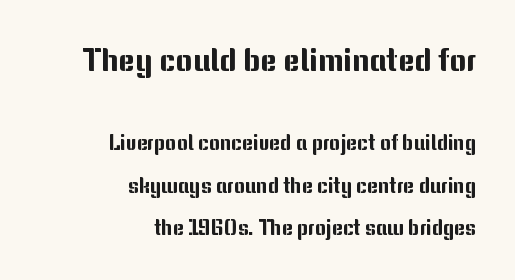
{"serif": "no", "italic": "no", "width": "normal", "stroke_contrast": "medium", "x_height": "medium", "monospaced": "no", "underline": "no", "align": "right", "line_spacing": "loose", "line_spacing_ratio": 2.02, "letter_spacing": "normal", "letter_spacing_em": 0.0, "larger_block": "first", "size_ratio": 1.52, "glyph_px": 32}
